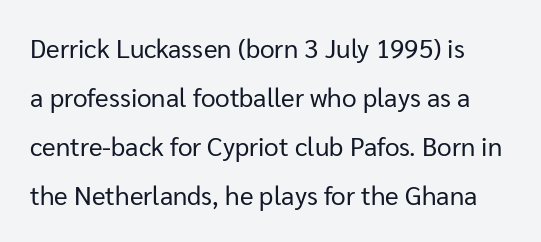
{"italic": "no", "bold": "no", "underline": "no", "line_spacing_ratio": 1.88, "letter_spacing": "normal", "letter_spacing_em": 0.0, "glyph_px": 26}
